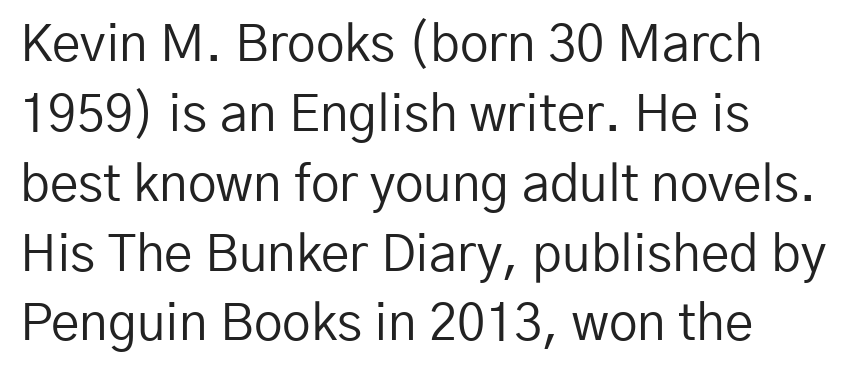
The image shows 51 px regular-weight sans-serif type, upright; set normal line spacing (1.37x), normal letter spacing, not underlined; low stroke contrast and a medium x-height.
